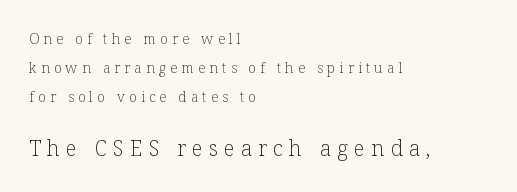
{"italic": "no", "bold": "no", "underline": "no", "align": "left", "line_spacing": "loose", "line_spacing_ratio": 2.07, "letter_spacing": "wide", "letter_spacing_em": 0.3, "larger_block": "second", "size_ratio": 1.5, "glyph_px": 21}
